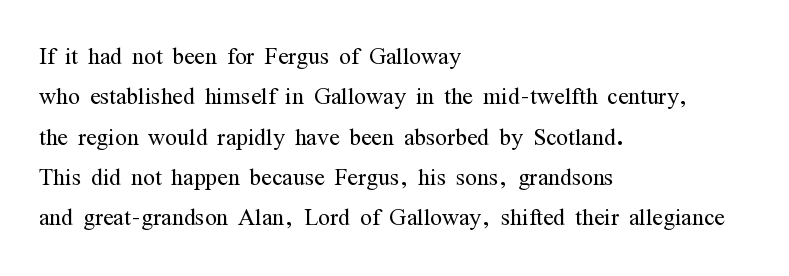
Q: Is the text bold? A: No.
Q: Is the text italic (slanted)? A: No, it is upright.
Q: Is the typeface a serif or a sans-serif typeface? A: Serif.
Q: Is the text underlined? A: No.
Q: How is the paragraph aligned? A: Left-aligned.
Q: Is the spacing between letters normal or unusually wide? A: Normal.
Q: Is the spacing between lines tight, normal or loose? A: Normal.
Q: Width (condensed, normal, or wide)? A: Condensed.
Q: Stroke contrast? A: Medium.
Q: x-height? A: Medium.
Q: Monospaced? A: No.
